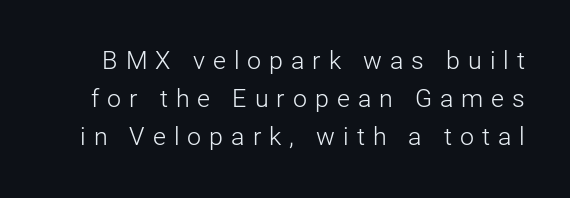
Honestly, the row spacing looks completely unremarkable. The zone under the glyphs is completely vacant. The strokes are not fattened; the text isn't bold. Every character sits straight up, as roman type does. The letters are spread apart with noticeably loose tracking.
